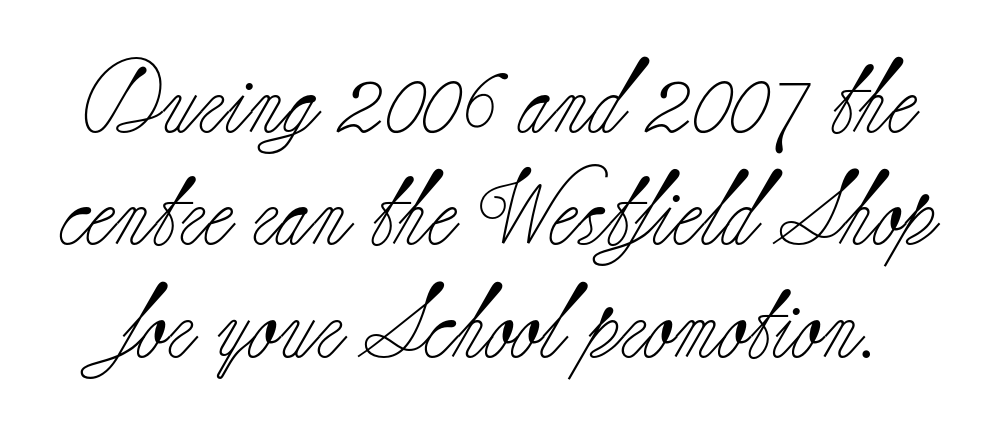
{"serif": "yes", "bold": "no", "weight": "light", "width": "normal", "stroke_contrast": "low", "x_height": "small", "monospaced": "no", "underline": "no", "line_spacing": "normal", "line_spacing_ratio": 1.52, "letter_spacing": "normal", "letter_spacing_em": 0.0, "glyph_px": 74}
